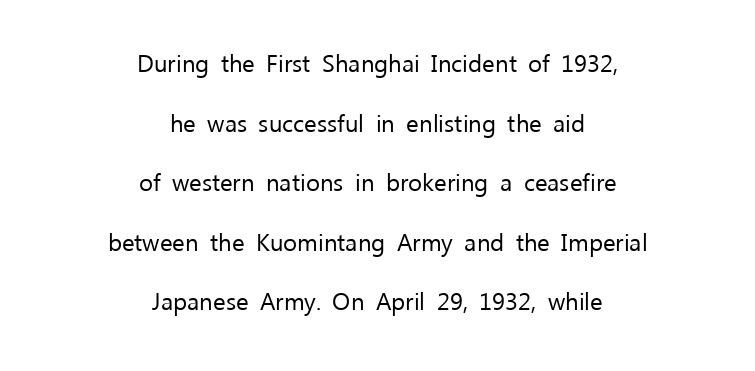
Q: Is the text bold? A: No.
Q: Is the text italic (slanted)? A: No, it is upright.
Q: Is the text underlined? A: No.
Q: How is the paragraph aligned? A: Centered.
Q: Is the spacing between letters normal or unusually wide? A: Normal.
Q: Is the spacing between lines tight, normal or loose? A: Loose.
